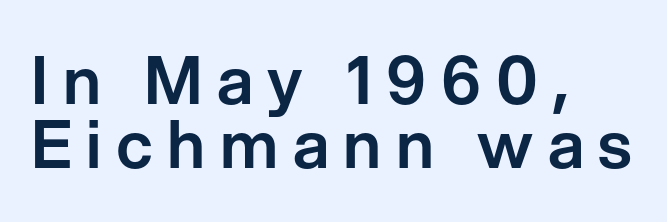
{"serif": "no", "italic": "no", "width": "normal", "stroke_contrast": "low", "x_height": "medium", "monospaced": "no", "underline": "no", "align": "left", "line_spacing": "tight", "line_spacing_ratio": 0.97, "letter_spacing": "wide", "letter_spacing_em": 0.22, "glyph_px": 66}
